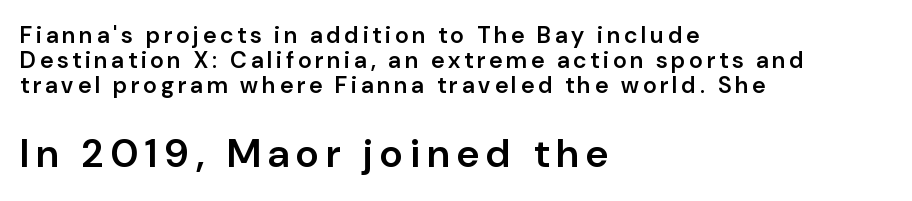
The image shows 40 px semibold sans-serif type, upright; set left-aligned, tight line spacing (1.09x), not underlined; the second (bottom) block is 1.74x larger; low stroke contrast and a medium x-height.
